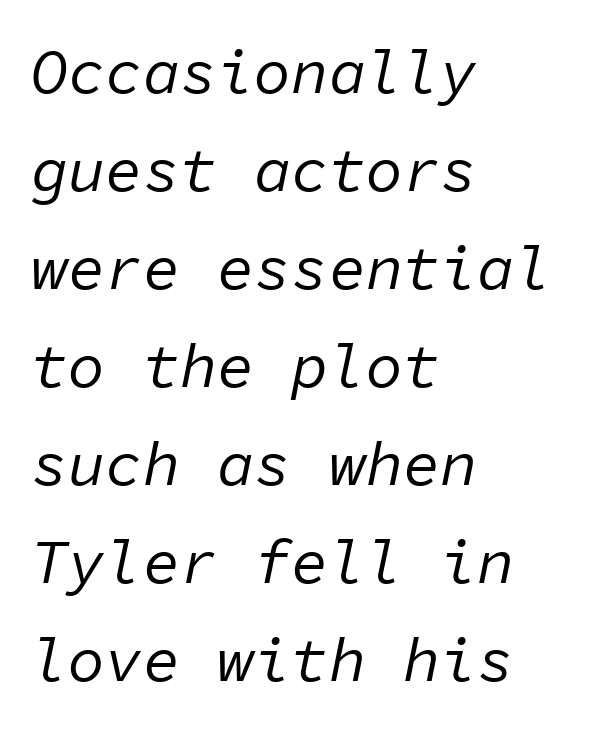
Q: Is the text bold? A: No.
Q: Is the text italic (slanted)? A: Yes, it leans right by about 11 degrees.
Q: Is the text underlined? A: No.
Q: How is the paragraph aligned? A: Left-aligned.
Q: Is the spacing between letters normal or unusually wide? A: Normal.
Q: Is the spacing between lines tight, normal or loose? A: Normal.
Q: Width (condensed, normal, or wide)? A: Normal.
Q: Stroke contrast? A: Low.
Q: x-height? A: Medium.
Q: Monospaced? A: Yes.
